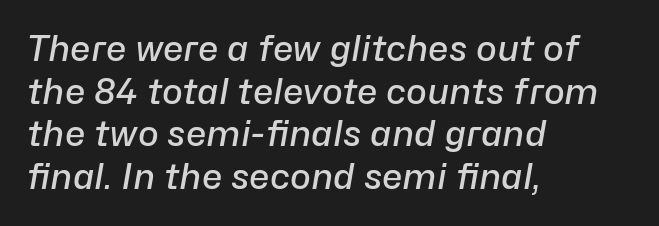
No extra tracking has been applied to these lines. Varying glyph widths throughout — classic text-font behaviour. This rendering features lettering with no underline. Typographic density is moderately raised because the face is semibold.
